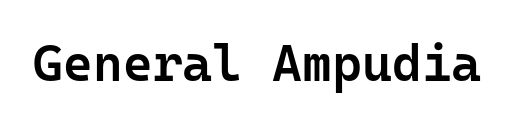
Q: Is the text bold? A: Semi-bold.
Q: Is the text italic (slanted)? A: No, it is upright.
Q: Is the typeface a serif or a sans-serif typeface? A: Sans-serif.
Q: Is the text underlined? A: No.
Q: Is the spacing between letters normal or unusually wide? A: Normal.
Q: Width (condensed, normal, or wide)? A: Normal.
Q: Stroke contrast? A: Low.
Q: x-height? A: Medium.
Q: Monospaced? A: Yes.
